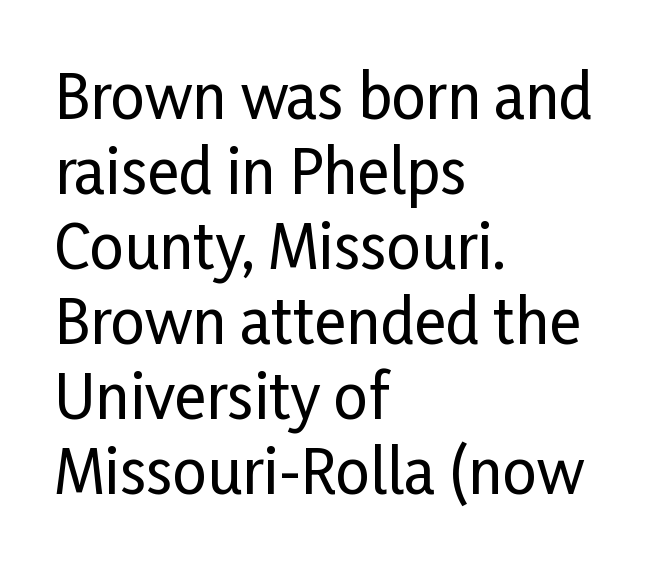
The image shows 60 px condensed sans-serif type, upright; set left-aligned, normal line spacing (1.25x), normal letter spacing, not underlined; low stroke contrast and a medium x-height.
